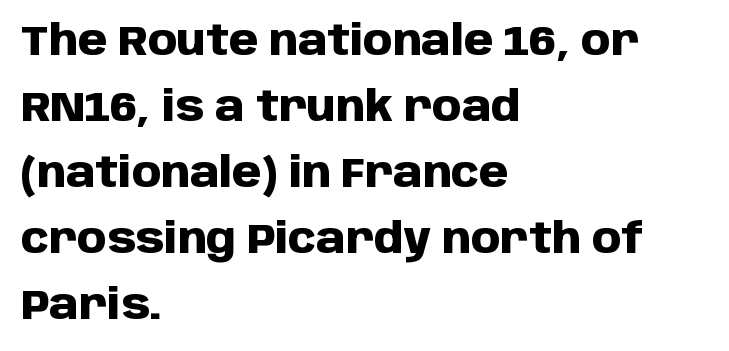
Does the lettering tilt? It doesn't — this is upright. No extra tracking has been applied to these lines. This sample keeps an unexceptional amount of space between lines. Do the characters align in a grid? No, the font is proportional. This is sans-serif lettering, the kind often seen on screens and signage. Set as a true bold cut, around the 700 mark.
